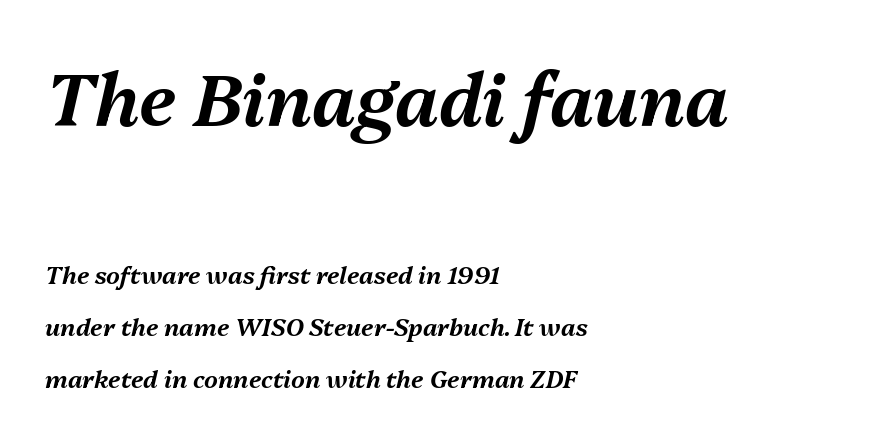
Q: Is the text italic (slanted)? A: Yes, it leans right by about 13 degrees.
Q: Is the text underlined? A: No.
Q: How is the paragraph aligned? A: Left-aligned.
Q: Is the spacing between letters normal or unusually wide? A: Normal.
Q: Is the spacing between lines tight, normal or loose? A: Loose.
Q: Which block of text is set in a larger size, the first (top) or the second (bottom)? A: The first (top) one.
Q: Width (condensed, normal, or wide)? A: Normal.
Q: Stroke contrast? A: Medium.
Q: x-height? A: Medium.
Q: Monospaced? A: No.
